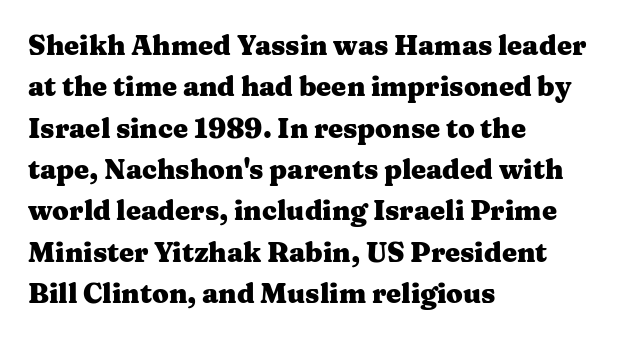
The image shows 27 px bold type, upright; set left-aligned, normal line spacing (1.53x), normal letter spacing, not underlined.
